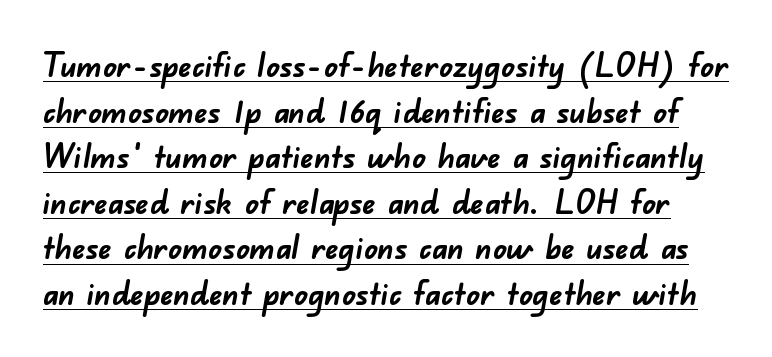
Q: Is the text bold? A: Yes.
Q: Is the typeface a serif or a sans-serif typeface? A: Sans-serif.
Q: Is the text underlined? A: Yes.
Q: Is the spacing between letters normal or unusually wide? A: Normal.
Q: Is the spacing between lines tight, normal or loose? A: Normal.
Q: Width (condensed, normal, or wide)? A: Normal.
Q: Stroke contrast? A: Low.
Q: x-height? A: Small.
Q: Monospaced? A: No.
